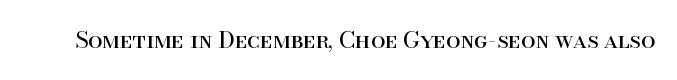
{"italic": "no", "bold": "no", "underline": "no", "letter_spacing": "normal", "letter_spacing_em": 0.0, "glyph_px": 23}
